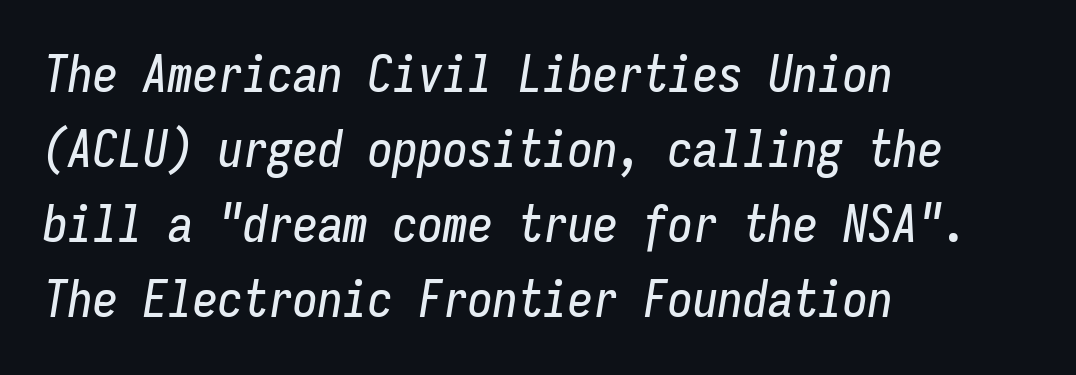
{"italic": "yes", "lean": "right", "slant_degrees": 9, "width": "condensed", "stroke_contrast": "low", "x_height": "medium", "monospaced": "yes", "underline": "no", "align": "left", "line_spacing": "normal", "line_spacing_ratio": 1.5, "letter_spacing": "normal", "letter_spacing_em": 0.0, "glyph_px": 50}
